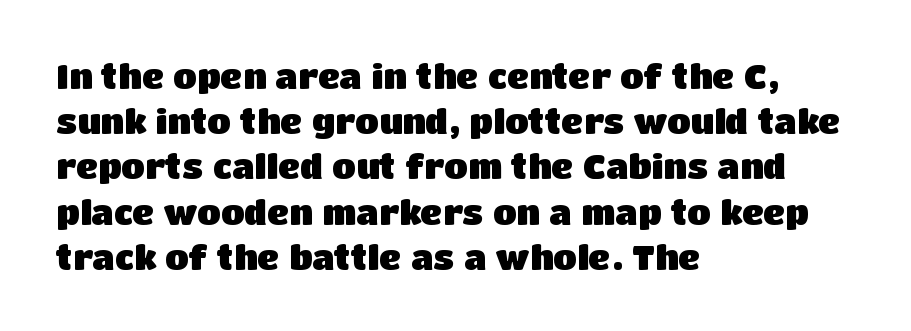
{"serif": "no", "italic": "no", "bold": "yes", "weight": "heavy", "width": "normal", "stroke_contrast": "low", "x_height": "large", "monospaced": "no", "underline": "no", "align": "left", "line_spacing": "normal", "line_spacing_ratio": 1.33, "letter_spacing": "normal", "letter_spacing_em": 0.0, "glyph_px": 34}
